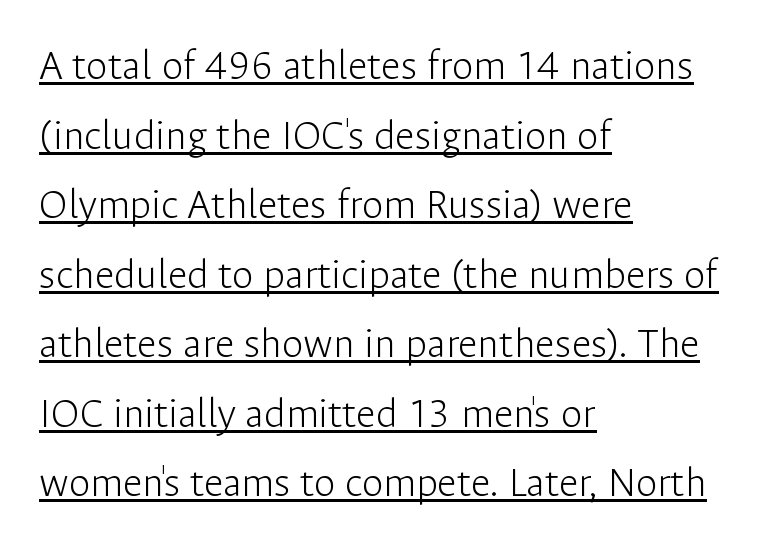
The image shows 44 px light sans-serif type, upright; set left-aligned, normal line spacing (1.58x), normal letter spacing, underlined; low stroke contrast and a medium x-height.
